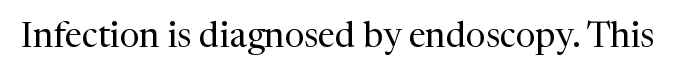
The image shows 35 px regular-weight serif type, upright; set normal letter spacing, not underlined; medium stroke contrast and a medium x-height.
